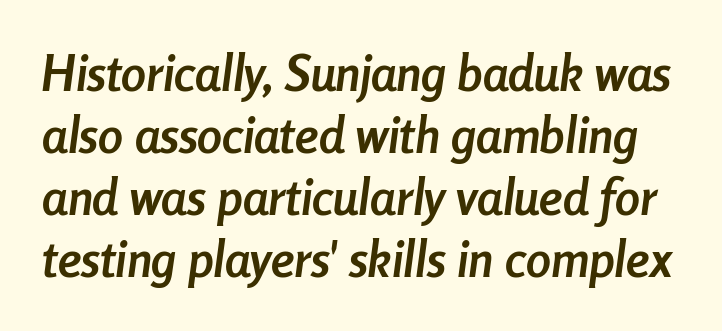
The area under the type is left untouched. Compared with ordinary roman type, these characters are visibly tilted. Spacing verdict: proportional, widths tailored to each character. Letter spacing: default. The rendering uses a bold face; every stroke is thick and dark.
